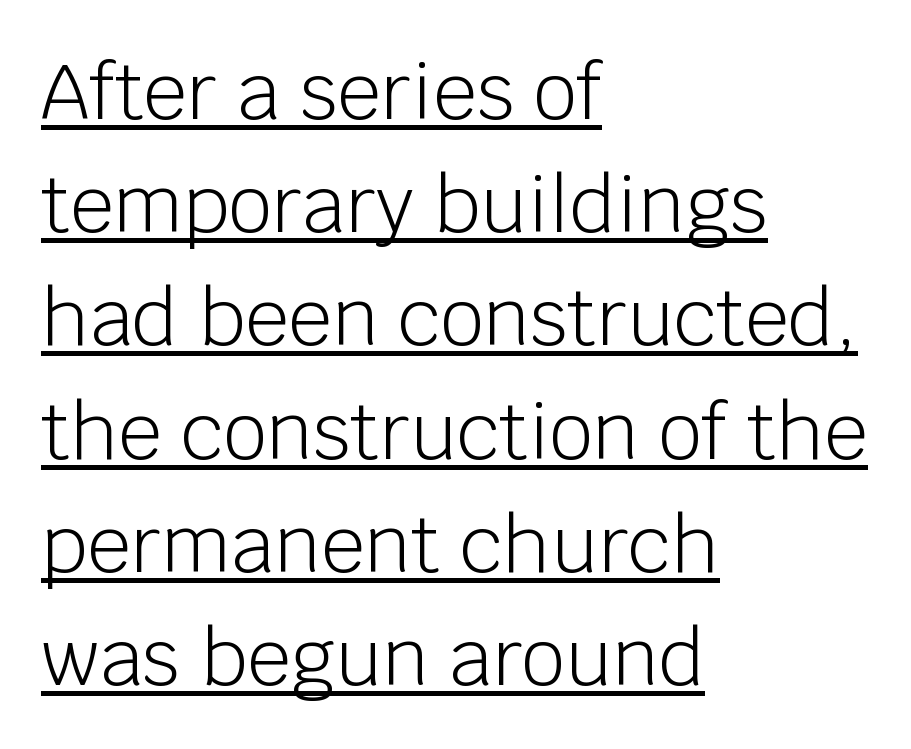
{"serif": "no", "italic": "no", "bold": "no", "weight": "light", "width": "normal", "stroke_contrast": "low", "x_height": "large", "monospaced": "no", "underline": "yes", "align": "left", "line_spacing": "normal", "line_spacing_ratio": 1.47, "letter_spacing": "normal", "letter_spacing_em": 0.0, "glyph_px": 77}
